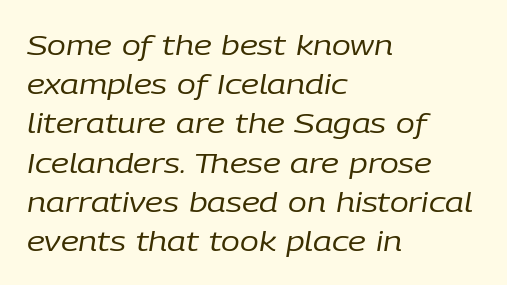
{"italic": "yes", "lean": "right", "slant_degrees": 9, "bold": "no", "weight": "regular", "width": "normal", "stroke_contrast": "low", "x_height": "medium", "monospaced": "no", "underline": "no", "align": "left", "line_spacing": "normal", "line_spacing_ratio": 1.4, "letter_spacing": "normal", "letter_spacing_em": 0.0, "glyph_px": 28}
